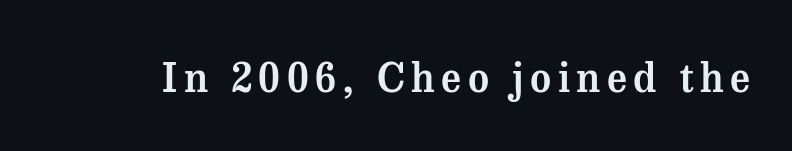
The strip under each line holds only bare page. Does the lettering tilt? It doesn't — this is upright. Character widths vary here, with narrow letters taking less room than wide ones. Check where the strokes stop: tiny serifs finish them off.
